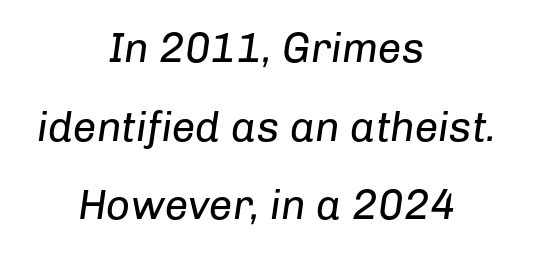
Q: Is the text bold? A: No.
Q: Is the text italic (slanted)? A: Yes, it leans right by about 8 degrees.
Q: Is the text underlined? A: No.
Q: How is the paragraph aligned? A: Centered.
Q: Is the spacing between letters normal or unusually wide? A: Normal.
Q: Width (condensed, normal, or wide)? A: Normal.
Q: Stroke contrast? A: Low.
Q: x-height? A: Medium.
Q: Monospaced? A: No.
